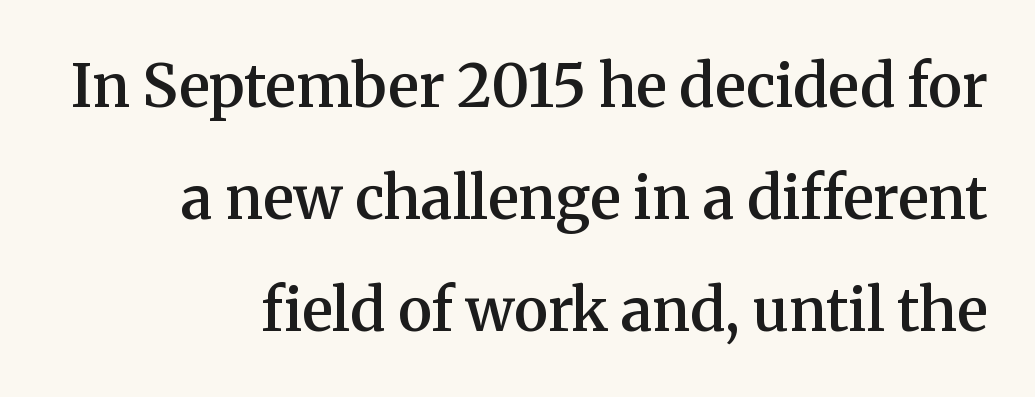
Q: Is the text bold? A: Semi-bold.
Q: Is the text italic (slanted)? A: No, it is upright.
Q: Is the typeface a serif or a sans-serif typeface? A: Serif.
Q: Is the text underlined? A: No.
Q: How is the paragraph aligned? A: Right-aligned.
Q: Is the spacing between letters normal or unusually wide? A: Normal.
Q: Is the spacing between lines tight, normal or loose? A: Loose.
Q: Width (condensed, normal, or wide)? A: Normal.
Q: Stroke contrast? A: Medium.
Q: x-height? A: Medium.
Q: Monospaced? A: No.
